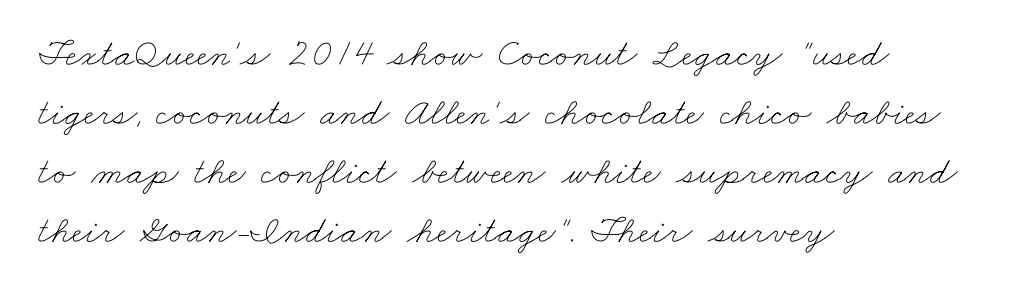
{"bold": "no", "weight": "thin", "width": "wide", "stroke_contrast": "low", "x_height": "small", "monospaced": "no", "underline": "no", "align": "left", "line_spacing": "normal", "line_spacing_ratio": 1.51, "letter_spacing": "normal", "letter_spacing_em": 0.0, "glyph_px": 39}
